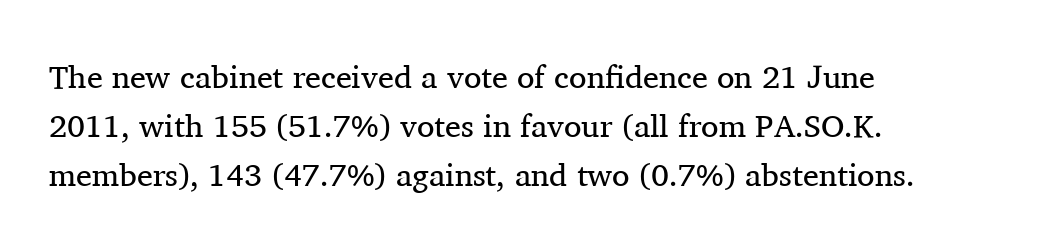
The lines are quadded left. Compared with typical paragraphs, the rows here are spaced about the same. A roman cut, with each character standing at attention. The letterforms sit shoulder to shoulder at normal distance.
